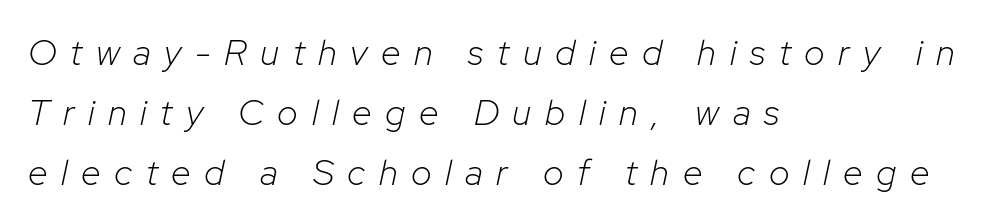
The image shows 36 px light type, italic (leaning right); set left-aligned, normal line spacing (1.66x), unusually wide letter spacing (+0.38 em), not underlined; low stroke contrast and a medium x-height.
